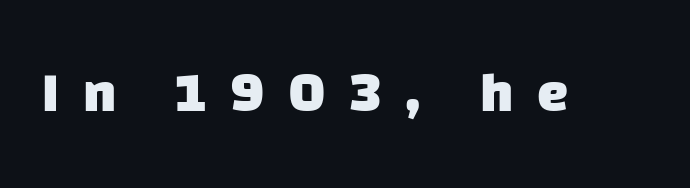
The image shows 56 px heavy sans-serif type; set unusually wide letter spacing (+0.43 em), not underlined; low stroke contrast and a large x-height.
